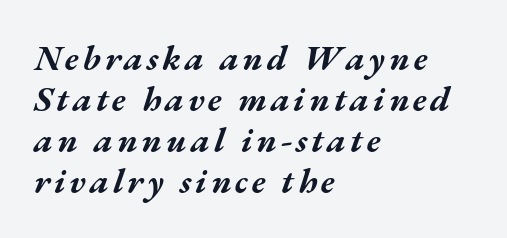
{"italic": "yes", "lean": "right", "slant_degrees": 17, "bold": "yes", "weight": "bold", "width": "wide", "stroke_contrast": "medium", "x_height": "medium", "monospaced": "no", "underline": "no", "align": "left", "line_spacing_ratio": 1.17, "glyph_px": 35}
